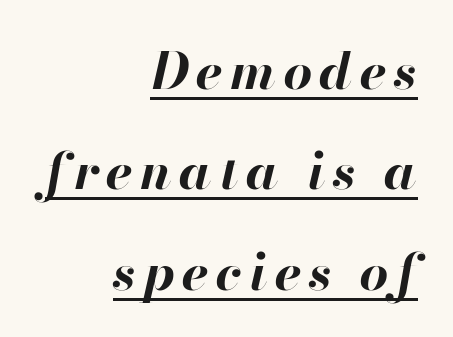
Here the designer chose a conventional face with non-uniform glyph widths. The rendering anchors every line to the right-hand side. Underlining? Definitely there. How heavy is the stroke? Heavy — this is a bold. Interline gaps are noticeably wide in this sample. When letters slant like this, we call the style italic.
